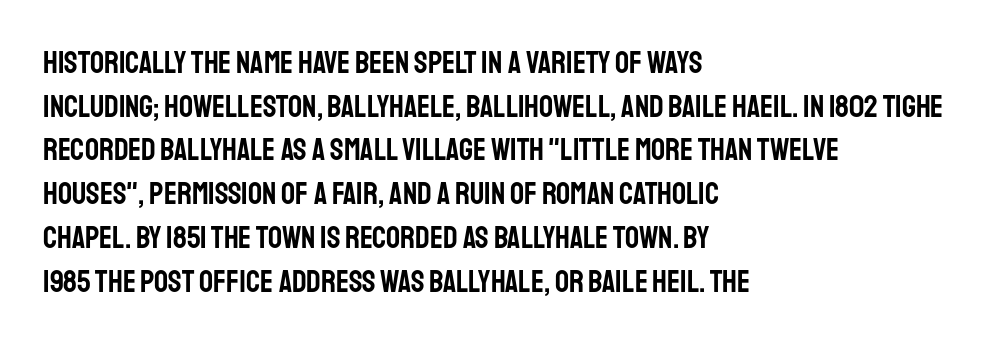
The image shows 31 px condensed sans-serif type, upright; set left-aligned, normal line spacing (1.41x), normal letter spacing, not underlined; low stroke contrast and a large x-height.
